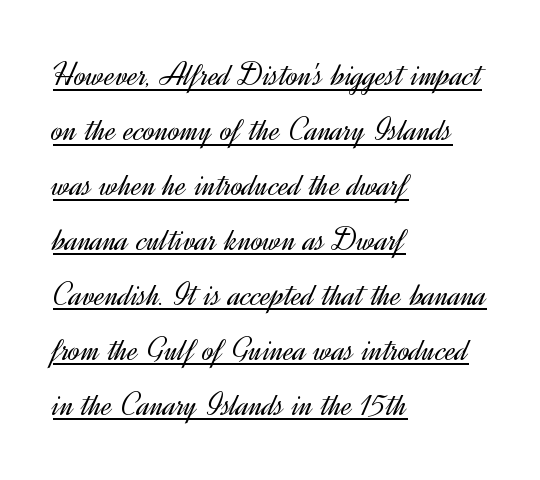
The image shows 35 px light sans-serif type; set left-aligned, normal line spacing (1.57x), normal letter spacing, underlined; a small x-height.
